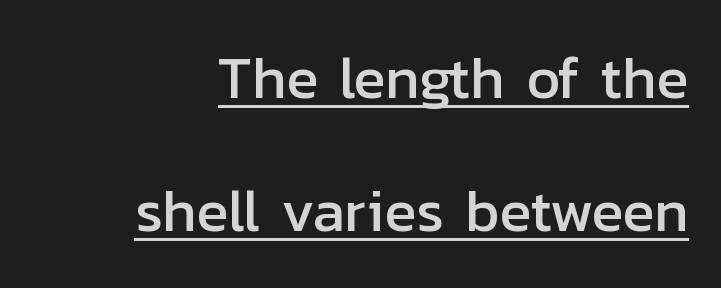
Q: Is the text italic (slanted)? A: No, it is upright.
Q: Is the typeface a serif or a sans-serif typeface? A: Sans-serif.
Q: Is the text underlined? A: Yes.
Q: How is the paragraph aligned? A: Right-aligned.
Q: Is the spacing between letters normal or unusually wide? A: Normal.
Q: Is the spacing between lines tight, normal or loose? A: Loose.
Q: Width (condensed, normal, or wide)? A: Normal.
Q: Stroke contrast? A: Low.
Q: x-height? A: Medium.
Q: Monospaced? A: No.
